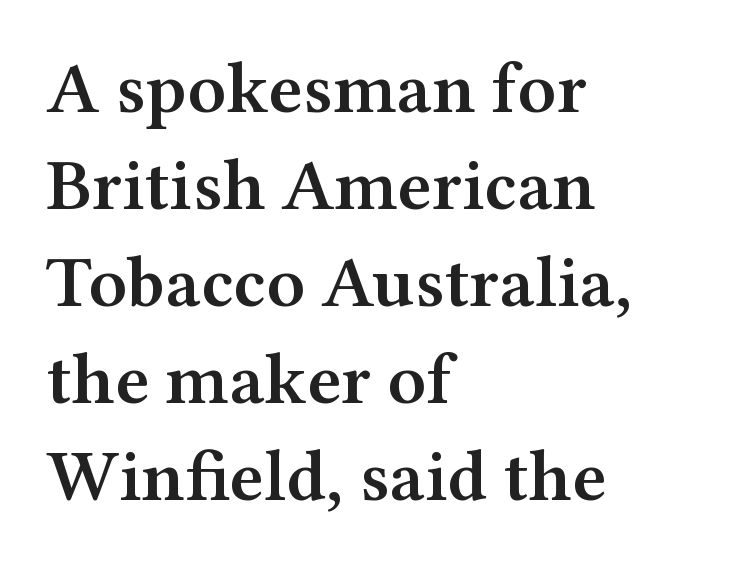
{"serif": "yes", "italic": "no", "bold": "semi", "weight": "semibold", "width": "wide", "stroke_contrast": "medium", "x_height": "medium", "monospaced": "no", "underline": "no", "align": "left", "line_spacing": "normal", "line_spacing_ratio": 1.33, "letter_spacing": "normal", "letter_spacing_em": 0.0, "glyph_px": 73}
